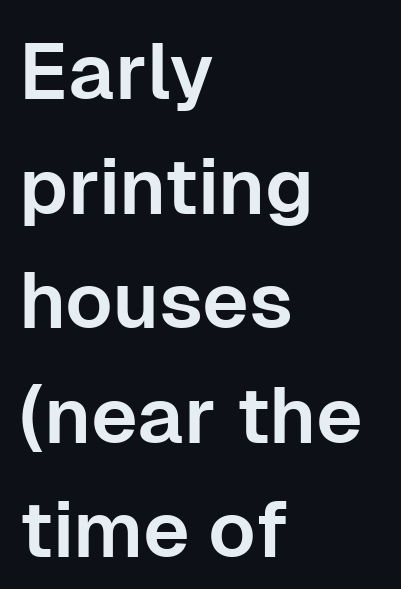
Q: Is the text italic (slanted)? A: No, it is upright.
Q: Is the typeface a serif or a sans-serif typeface? A: Sans-serif.
Q: Is the text underlined? A: No.
Q: How is the paragraph aligned? A: Left-aligned.
Q: Is the spacing between letters normal or unusually wide? A: Normal.
Q: Is the spacing between lines tight, normal or loose? A: Normal.
Q: Width (condensed, normal, or wide)? A: Normal.
Q: Stroke contrast? A: Low.
Q: x-height? A: Medium.
Q: Monospaced? A: No.
